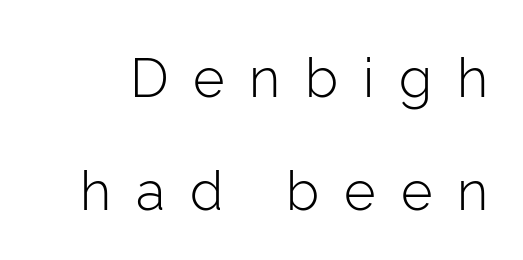
A typesetter would label this face a sans. Baseline-to-baseline distance is far greater than the letter height. Do the letters lean? They stand straight. Nothing heavy about these letters — not bold at all. The baseline area is clear.
